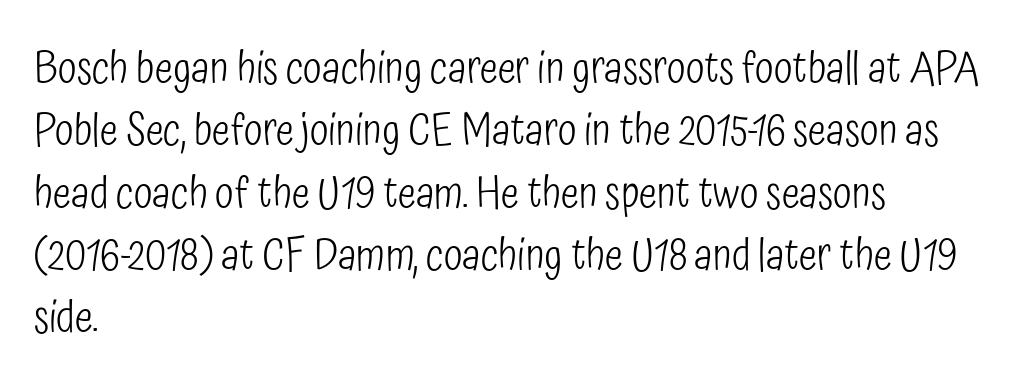
Q: Is the text bold? A: No.
Q: Is the text italic (slanted)? A: No, it is upright.
Q: Is the typeface a serif or a sans-serif typeface? A: Sans-serif.
Q: Is the text underlined? A: No.
Q: How is the paragraph aligned? A: Left-aligned.
Q: Is the spacing between letters normal or unusually wide? A: Normal.
Q: Is the spacing between lines tight, normal or loose? A: Normal.
Q: Width (condensed, normal, or wide)? A: Condensed.
Q: Stroke contrast? A: Low.
Q: x-height? A: Medium.
Q: Monospaced? A: No.
